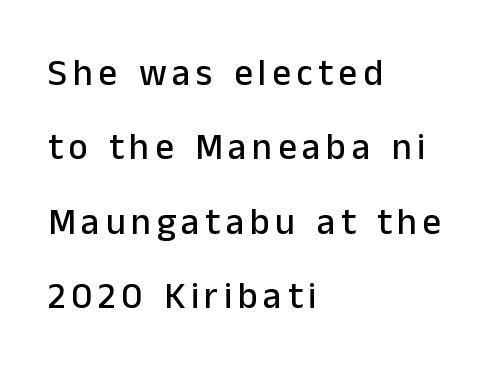
{"serif": "no", "italic": "no", "width": "normal", "stroke_contrast": "low", "x_height": "medium", "monospaced": "no", "underline": "no", "align": "left", "line_spacing": "loose", "line_spacing_ratio": 2.01, "glyph_px": 37}
